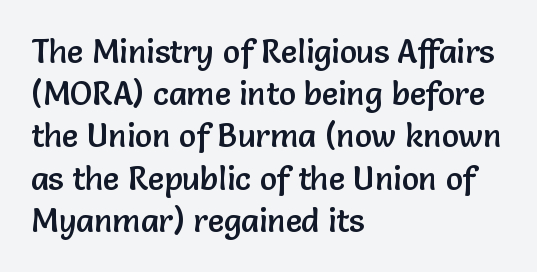
The image shows 32 px sans-serif type, upright; set left-aligned, normal line spacing (1.32x), normal letter spacing, not underlined; low stroke contrast and a medium x-height.
